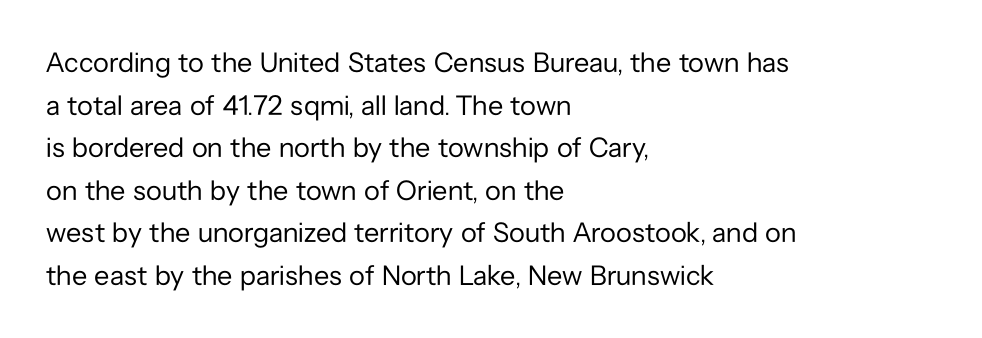
Tracking value appears to be zero — textbook default spacing. Alignment: flush left. In terms of letterform style, serifs are entirely absent. The weight tops out at a normal text grade.
